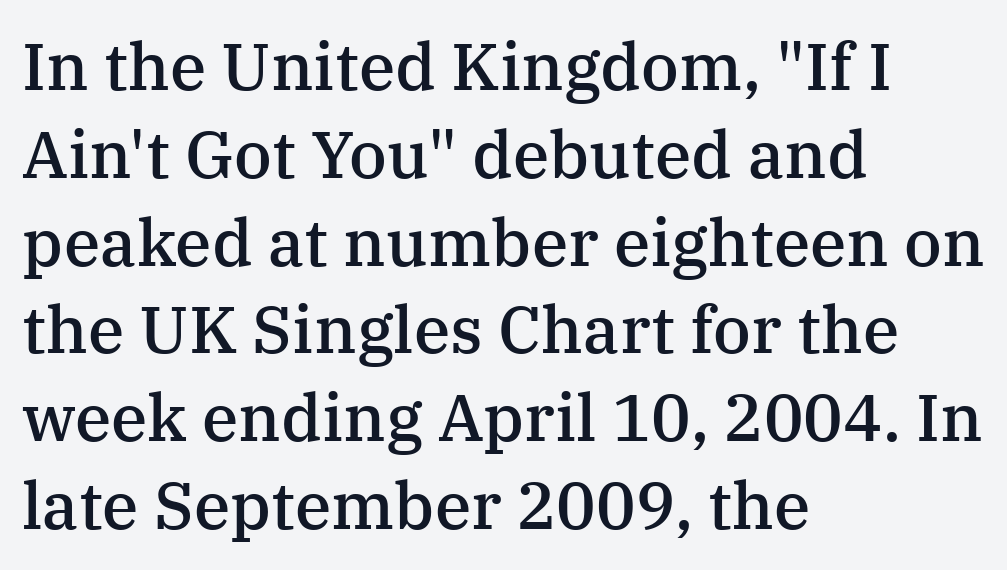
Q: Is the text bold? A: Semi-bold.
Q: Is the text italic (slanted)? A: No, it is upright.
Q: Is the typeface a serif or a sans-serif typeface? A: Serif.
Q: Is the text underlined? A: No.
Q: How is the paragraph aligned? A: Left-aligned.
Q: Is the spacing between letters normal or unusually wide? A: Normal.
Q: Is the spacing between lines tight, normal or loose? A: Normal.
Q: Width (condensed, normal, or wide)? A: Normal.
Q: Stroke contrast? A: Medium.
Q: x-height? A: Medium.
Q: Monospaced? A: No.
